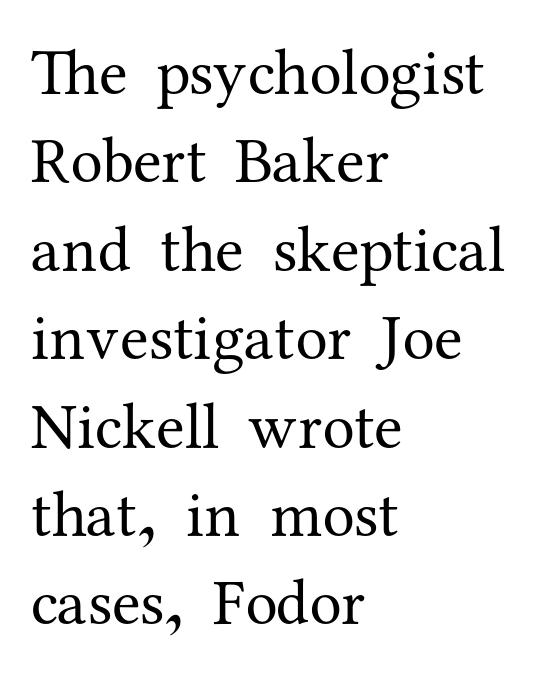
Examine the stroke ends and you'll spot serifs. Evenly set lines give the paragraph a standard silhouette. Descenders are the only things crossing below the line. Is this a fixed-width face? No — the glyphs have proportional, varying widths. Here the glyphs are tracked normally, forming tight word shapes. The cut favours lightness, reaching ordinary text weight at its darkest.
